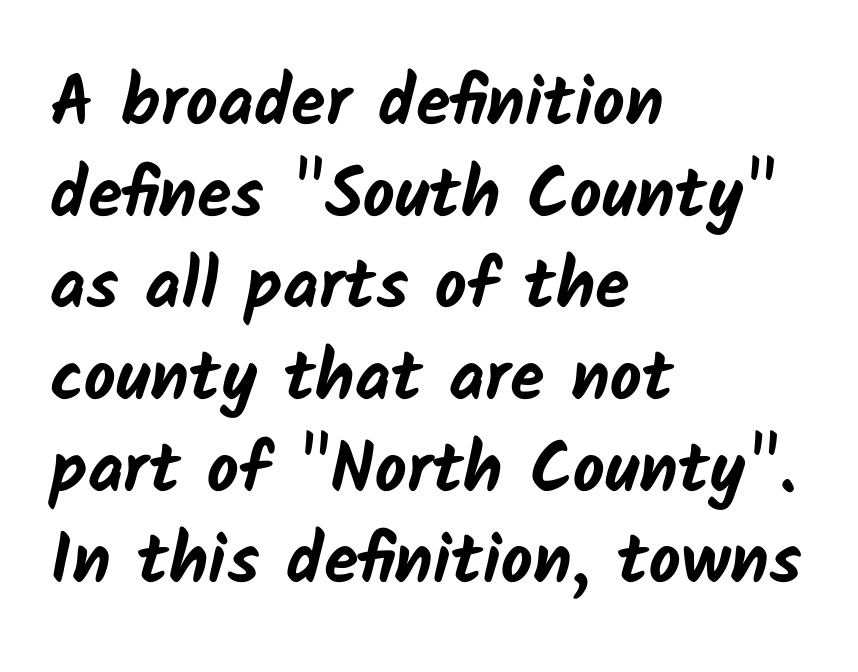
The image shows 70 px bold sans-serif type; set left-aligned, normal line spacing (1.31x), normal letter spacing, not underlined; low stroke contrast and a medium x-height.
